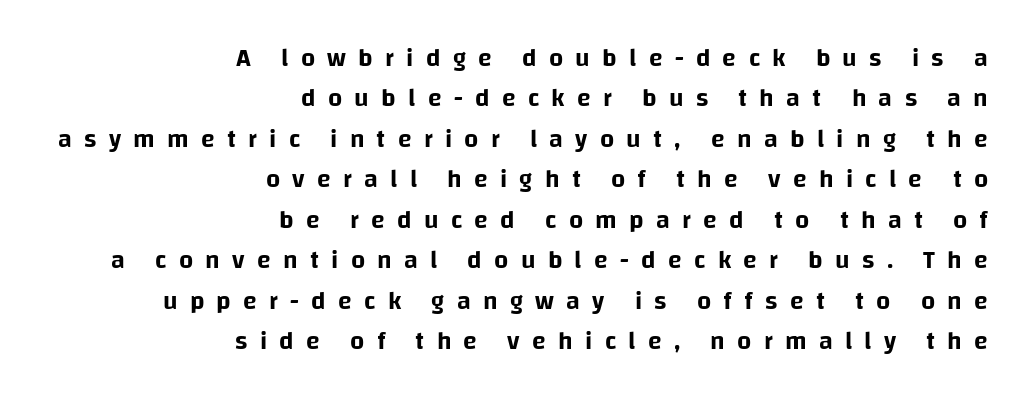
{"italic": "no", "underline": "no", "align": "right", "line_spacing": "normal", "line_spacing_ratio": 1.62, "letter_spacing": "wide", "letter_spacing_em": 0.49, "glyph_px": 25}
